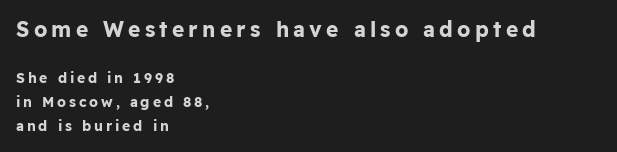
Is the lower block the larger one? No — the upper block carries the bigger type. The glyphs are unaccompanied by any horizontal stroke below them. Posture: straight, roman, zero tilt. Leftover space on each line is placed entirely after the last word.
